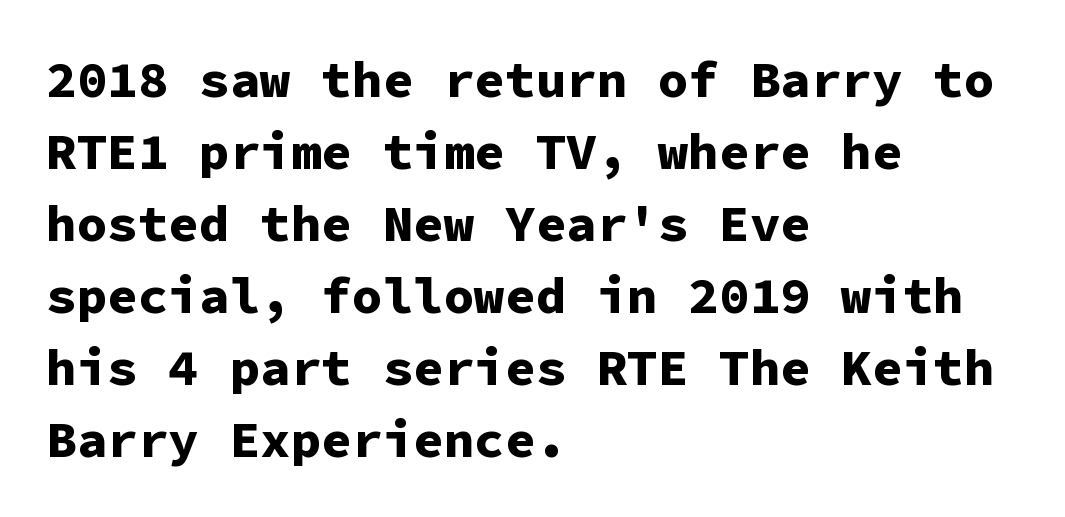
{"serif": "no", "italic": "no", "bold": "yes", "weight": "bold", "width": "normal", "stroke_contrast": "low", "x_height": "medium", "monospaced": "yes", "underline": "no", "align": "left", "line_spacing": "normal", "line_spacing_ratio": 1.41, "letter_spacing": "normal", "letter_spacing_em": 0.0, "glyph_px": 51}
